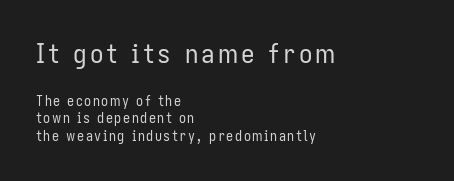
Stem width sits at or under what a default text font uses. The specimen reads as upright at a glance. The space between consecutive lines is moderate. Left-aligned paragraph, ragged on the right.
